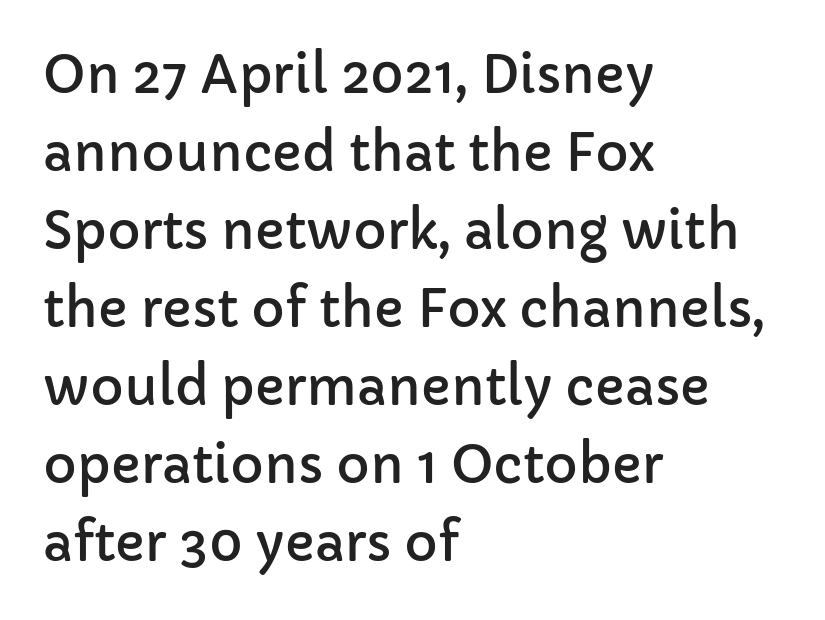
The image shows 51 px sans-serif type, upright; set left-aligned, normal line spacing (1.53x), normal letter spacing, not underlined; low stroke contrast and a medium x-height.
